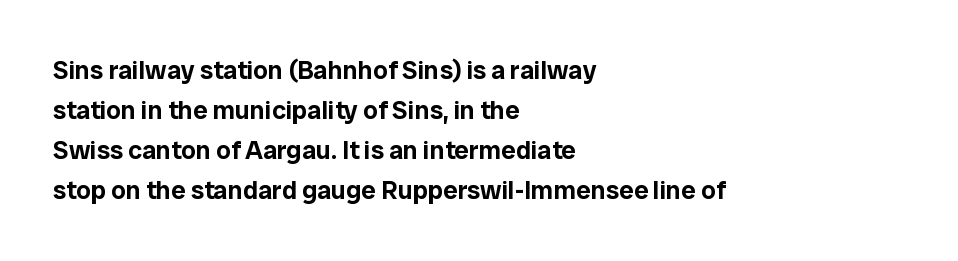
Descender tails drop into unmarked territory. Each word holds together tightly as a unit, with standard inter-letter gaps. Style check: upright. A student would call this left alignment; a typographer would say flush left, rag right. If you measured baseline to baseline, you'd find a middling distance.
